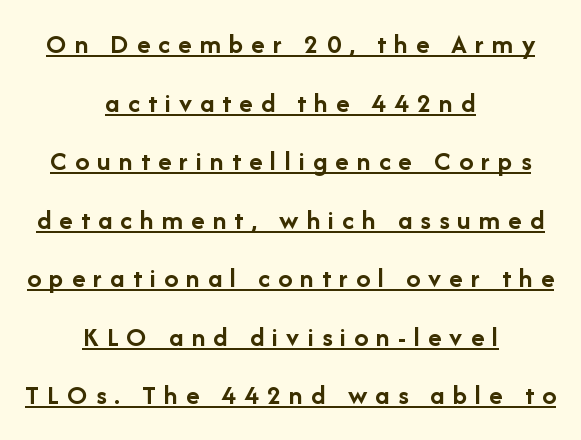
Underlined type. Each glyph is drawn with heavy, bold strokes. Rows of type keep a wide berth in the vertical direction. A student would call this center alignment; a typographer would say set centered. The type sits square on the baseline with zero lean.
